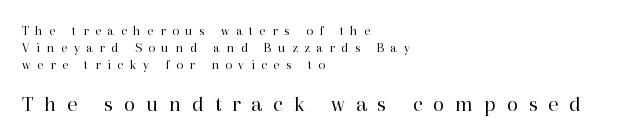
{"italic": "no", "bold": "no", "underline": "no", "align": "left", "line_spacing_ratio": 1.21, "letter_spacing": "wide", "letter_spacing_em": 0.47, "larger_block": "second", "size_ratio": 1.64, "glyph_px": 23}
